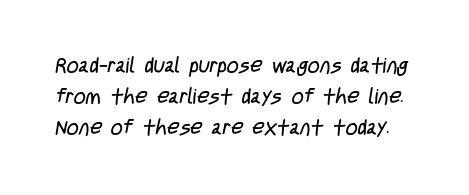
{"bold": "no", "underline": "no", "line_spacing": "normal", "line_spacing_ratio": 1.48, "letter_spacing": "normal", "letter_spacing_em": 0.0, "glyph_px": 21}
